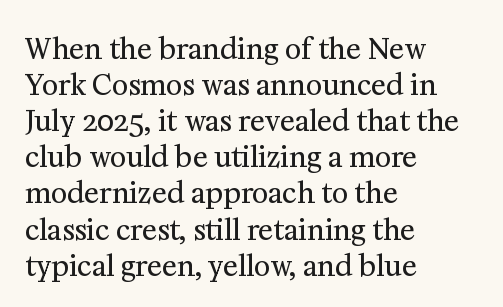
{"serif": "yes", "italic": "no", "bold": "no", "weight": "regular", "width": "normal", "stroke_contrast": "medium", "x_height": "medium", "monospaced": "no", "underline": "no", "align": "left", "line_spacing": "normal", "line_spacing_ratio": 1.29, "letter_spacing": "normal", "letter_spacing_em": 0.0, "glyph_px": 28}
